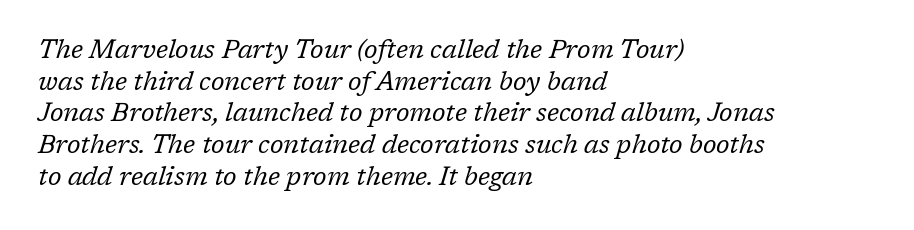
Inter-character spacing is left at the font's built-in metrics. Teacher's note: observe the even left margin — that is flush-left alignment. The words here are not underlined. Compared with ordinary roman type, these characters are visibly tilted. Each stroke keeps to a modest, everyday thickness or less.
